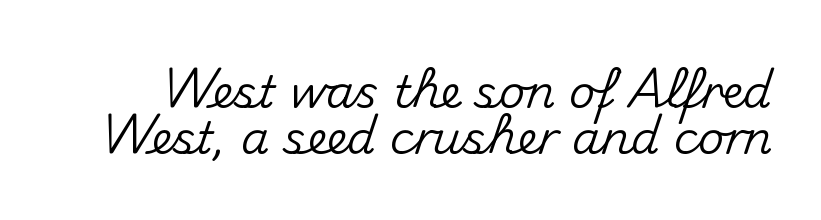
{"serif": "no", "width": "normal", "stroke_contrast": "medium", "x_height": "small", "monospaced": "no", "underline": "no", "line_spacing": "tight", "line_spacing_ratio": 1.03, "letter_spacing": "normal", "letter_spacing_em": 0.0, "glyph_px": 45}
